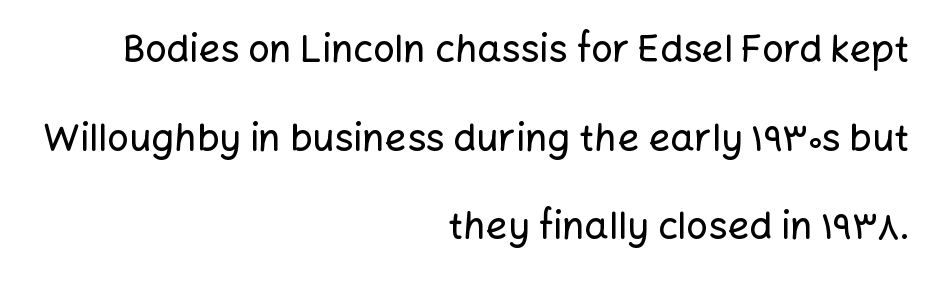
{"serif": "no", "italic": "no", "width": "normal", "stroke_contrast": "low", "x_height": "medium", "monospaced": "no", "underline": "no", "align": "right", "line_spacing": "loose", "line_spacing_ratio": 2.33, "letter_spacing": "normal", "letter_spacing_em": 0.0, "glyph_px": 38}
